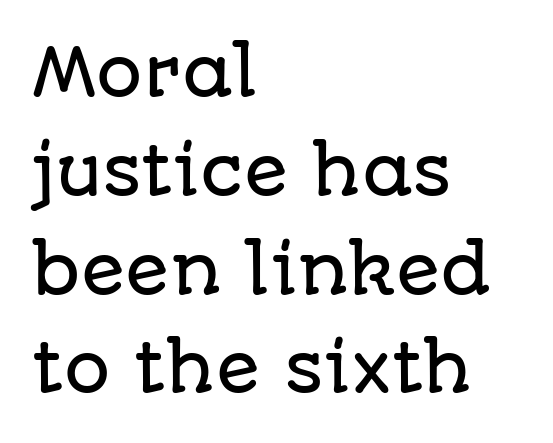
Look at the tracking — it's just the regular setting, nothing added. Nothing sits at the stroke ends, so this counts as sans-serif. Posture: straight, roman, zero tilt. The space directly below the letters is spotless. Is this a fixed-width face? No — the glyphs have proportional, varying widths. A normal amount of white space separates one row of letters from the next.
